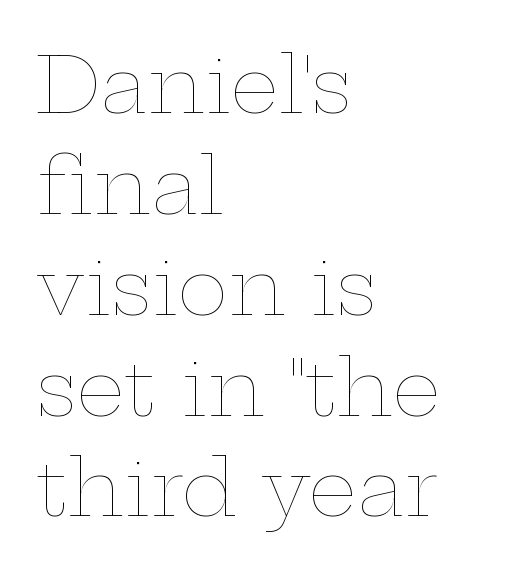
Q: Is the text bold? A: No.
Q: Is the text italic (slanted)? A: No, it is upright.
Q: Is the text underlined? A: No.
Q: How is the paragraph aligned? A: Left-aligned.
Q: Is the spacing between letters normal or unusually wide? A: Normal.
Q: Is the spacing between lines tight, normal or loose? A: Normal.
Q: Width (condensed, normal, or wide)? A: Wide.
Q: Stroke contrast? A: Low.
Q: x-height? A: Medium.
Q: Monospaced? A: No.
